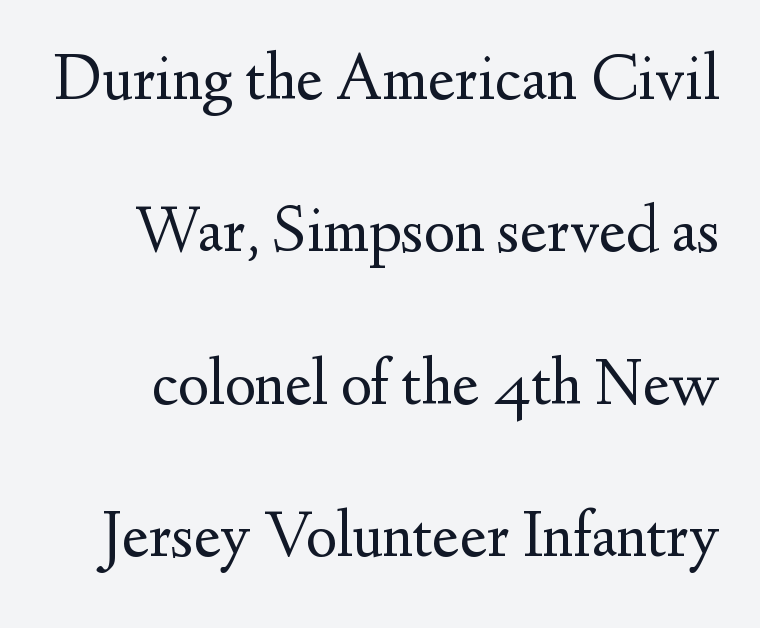
{"serif": "yes", "italic": "no", "bold": "no", "weight": "regular", "width": "normal", "stroke_contrast": "medium", "x_height": "small", "monospaced": "no", "underline": "no", "line_spacing": "loose", "line_spacing_ratio": 2.31, "letter_spacing": "normal", "letter_spacing_em": 0.0, "glyph_px": 66}
